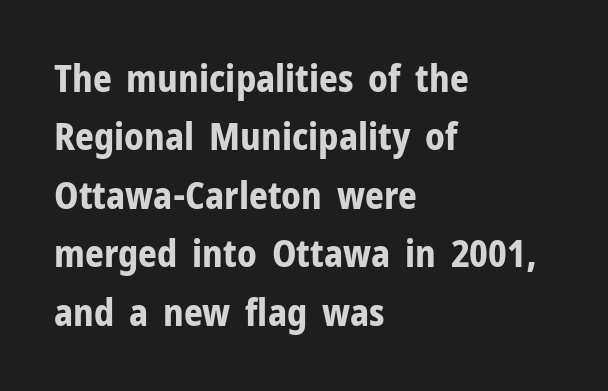
{"serif": "no", "italic": "no", "bold": "yes", "weight": "bold", "width": "normal", "stroke_contrast": "low", "x_height": "medium", "monospaced": "no", "underline": "no", "align": "left", "line_spacing": "normal", "line_spacing_ratio": 1.58, "letter_spacing": "normal", "letter_spacing_em": 0.0, "glyph_px": 37}
